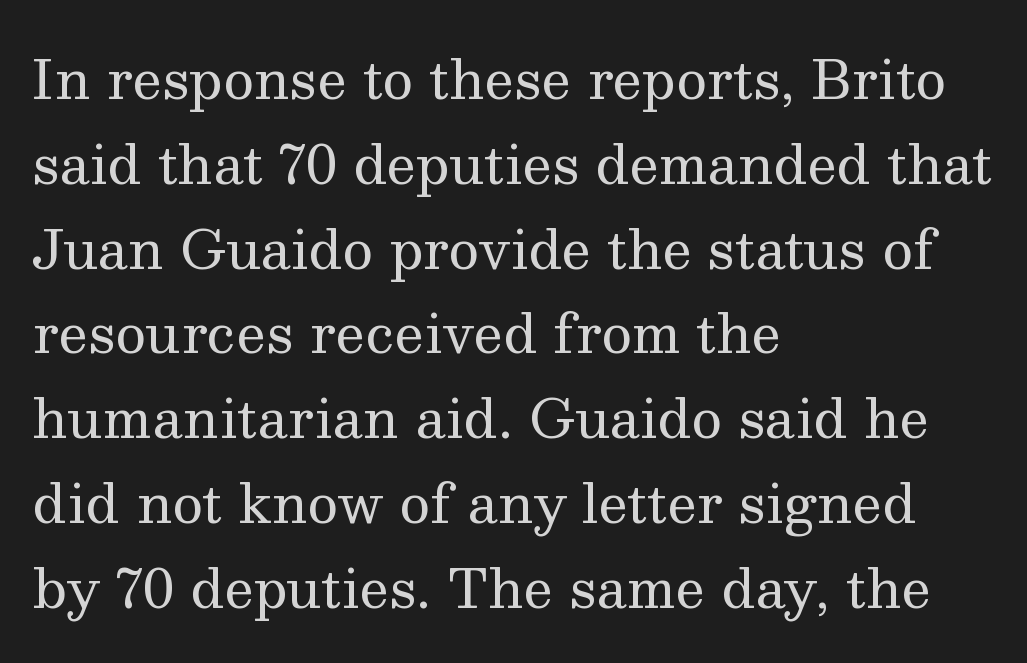
Q: Is the text bold? A: No.
Q: Is the text italic (slanted)? A: No, it is upright.
Q: Is the typeface a serif or a sans-serif typeface? A: Serif.
Q: Is the text underlined? A: No.
Q: How is the paragraph aligned? A: Left-aligned.
Q: Is the spacing between letters normal or unusually wide? A: Normal.
Q: Is the spacing between lines tight, normal or loose? A: Normal.
Q: Width (condensed, normal, or wide)? A: Normal.
Q: Stroke contrast? A: Medium.
Q: x-height? A: Medium.
Q: Monospaced? A: No.
